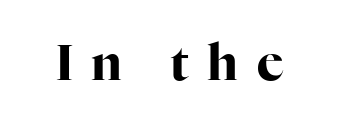
{"serif": "yes", "italic": "no", "bold": "yes", "weight": "bold", "width": "normal", "stroke_contrast": "high", "x_height": "medium", "monospaced": "no", "underline": "no", "letter_spacing": "wide", "letter_spacing_em": 0.37, "glyph_px": 50}
